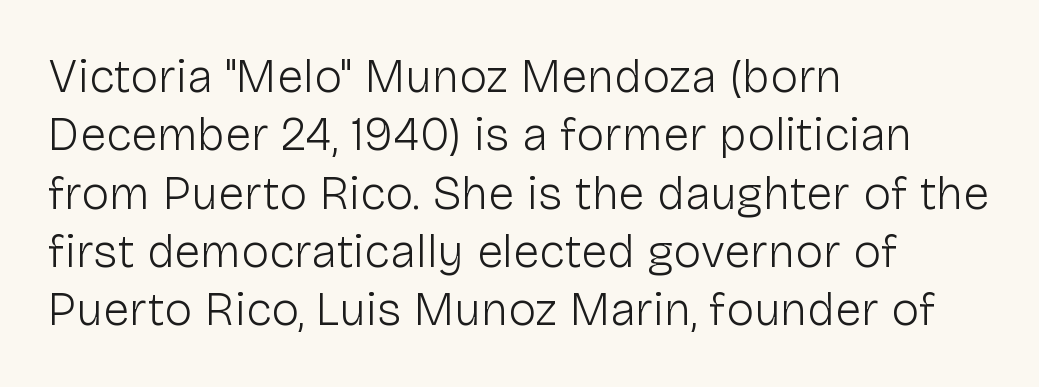
One-word summary of the alignment: left. Is the type heavy? It reads as light-to-regular instead. Ascenders rise straight up at ninety degrees. The zone under the glyphs is completely vacant.
